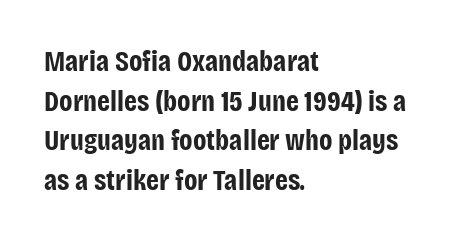
The line texture is even and compact thanks to regular tracking. Typographically, this falls in the sans-serif category. The passage shown stacks its lines at a standard gap. Summary of weight: heavy, a full bold. The face used here is proportionally spaced, like ordinary book or web type.
